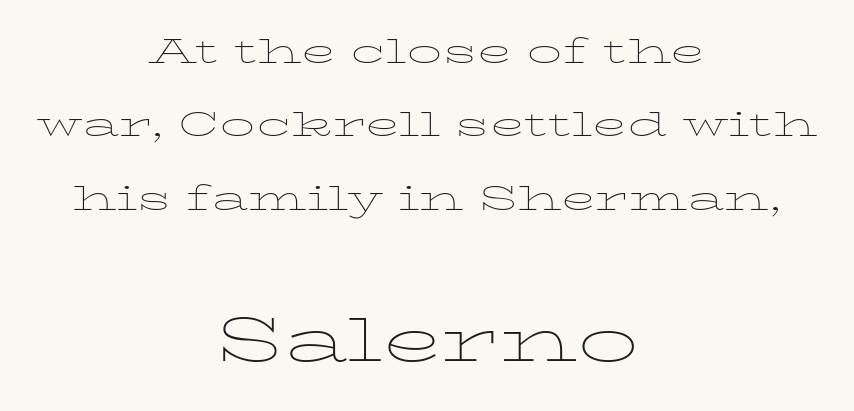
The image shows 61 px thin, wide serif type, upright; set centered, loose line spacing (2.1x), normal letter spacing, not underlined; the second (bottom) block is 1.74x larger; low stroke contrast and a medium x-height.
